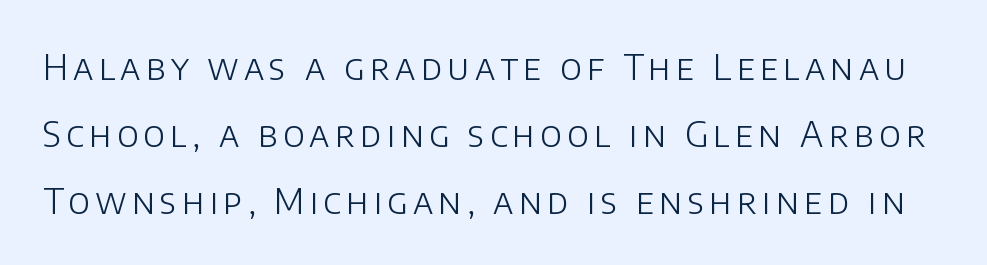
The image shows 35 px light sans-serif type, upright; set loose line spacing (1.91x), not underlined; low stroke contrast and a large x-height.
